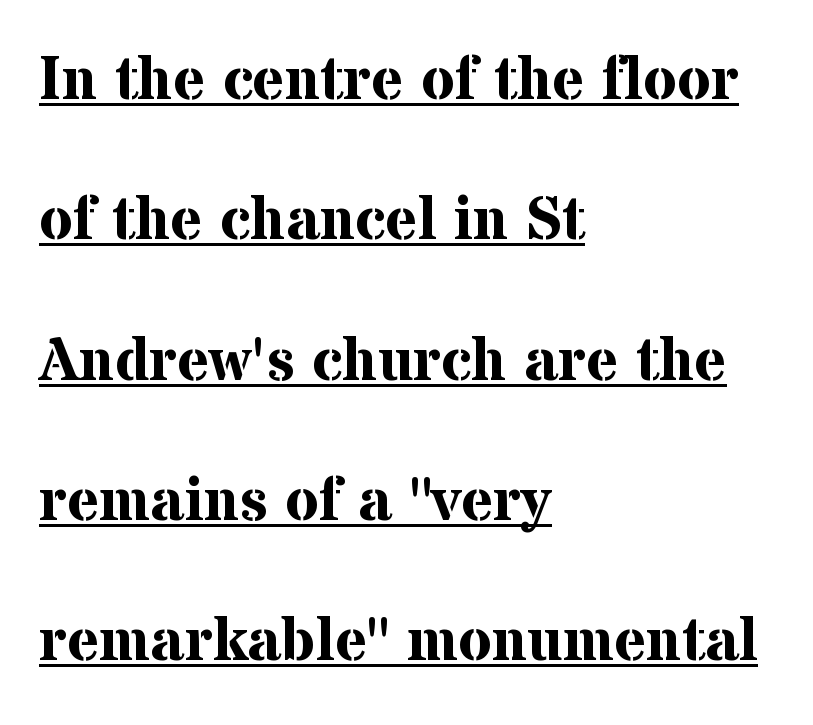
The image shows 61 px bold serif type, upright; set left-aligned, loose line spacing (2.3x), normal letter spacing, underlined; medium stroke contrast and a medium x-height.
